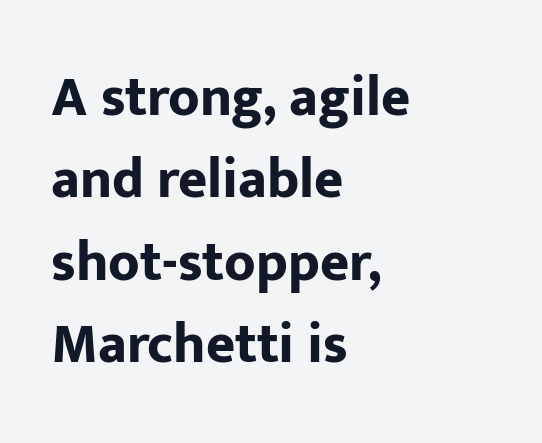
{"serif": "no", "italic": "no", "bold": "yes", "weight": "bold", "width": "normal", "stroke_contrast": "low", "x_height": "medium", "monospaced": "no", "underline": "no", "align": "left", "line_spacing": "normal", "line_spacing_ratio": 1.47, "letter_spacing": "normal", "letter_spacing_em": 0.0, "glyph_px": 56}
